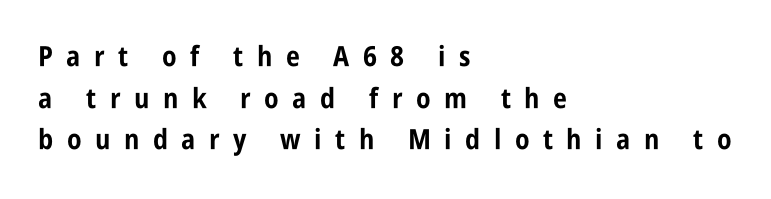
A dark, heavy texture on the line: the type is bold. The paragraph has a hard left edge and a soft right edge. Here the designer chose a conventional face with non-uniform glyph widths. This is roman type, the default non-slanted kind.
